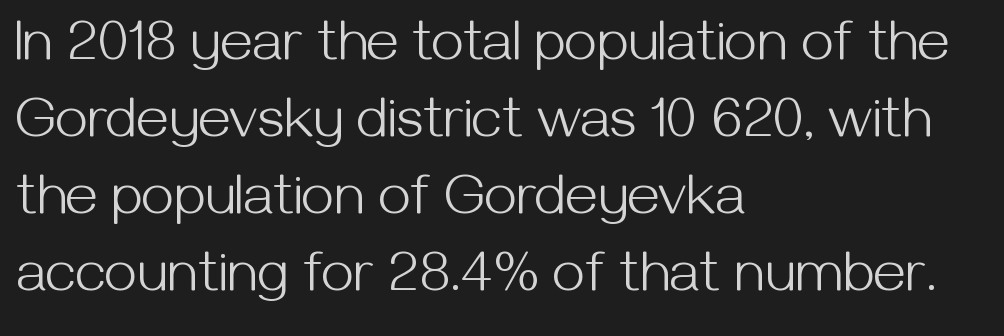
{"serif": "no", "italic": "no", "bold": "no", "weight": "light", "width": "normal", "stroke_contrast": "medium", "x_height": "medium", "monospaced": "no", "underline": "no", "align": "left", "line_spacing": "normal", "line_spacing_ratio": 1.33, "letter_spacing": "normal", "letter_spacing_em": 0.0, "glyph_px": 58}
